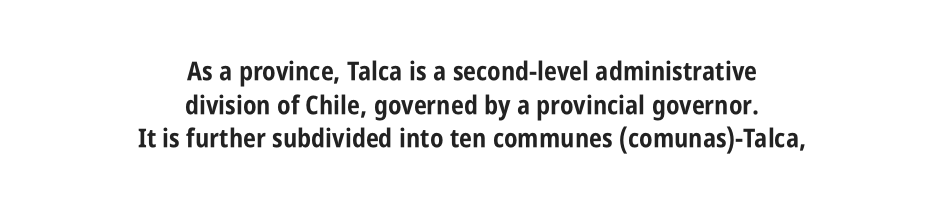
{"italic": "no", "bold": "yes", "underline": "no", "align": "center", "line_spacing": "normal", "line_spacing_ratio": 1.29, "letter_spacing": "normal", "letter_spacing_em": 0.0, "glyph_px": 26}
